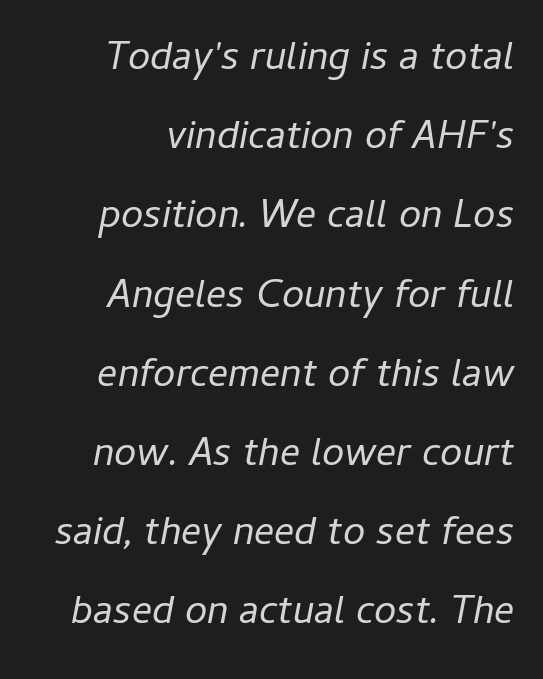
The image shows 40 px regular-weight type, italic (leaning right); set right-aligned, loose line spacing (1.98x), normal letter spacing, not underlined; low stroke contrast and a medium x-height.
